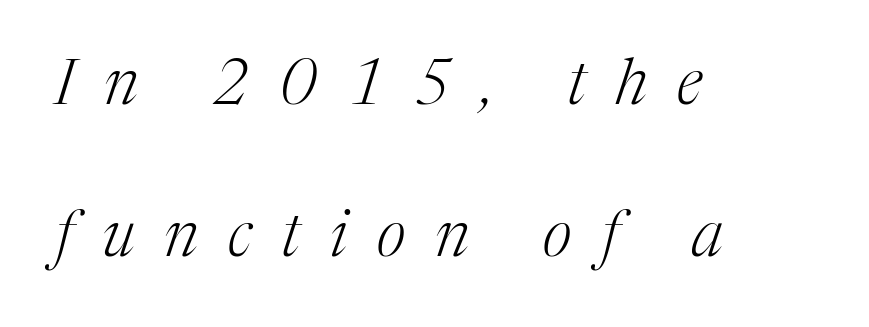
Students, note that the glyphs here are deliberately spaced far apart. A classic flush-left, rag-right setting is used for this passage. The foot of each line stays bare and open. Nothing heavy about these letters — not bold at all.
